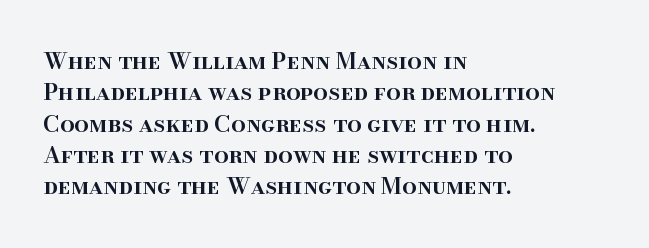
{"italic": "no", "bold": "semi", "underline": "no", "align": "left", "line_spacing": "normal", "line_spacing_ratio": 1.36, "letter_spacing": "normal", "letter_spacing_em": 0.0, "glyph_px": 23}
